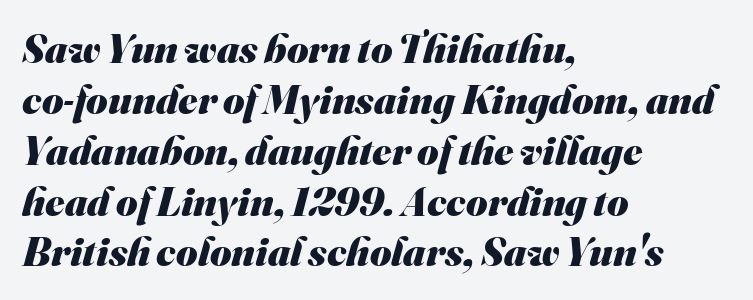
{"serif": "no", "bold": "yes", "weight": "heavy", "width": "normal", "stroke_contrast": "medium", "x_height": "small", "monospaced": "no", "underline": "no", "align": "left", "line_spacing_ratio": 1.24, "letter_spacing": "normal", "letter_spacing_em": 0.0, "glyph_px": 41}
